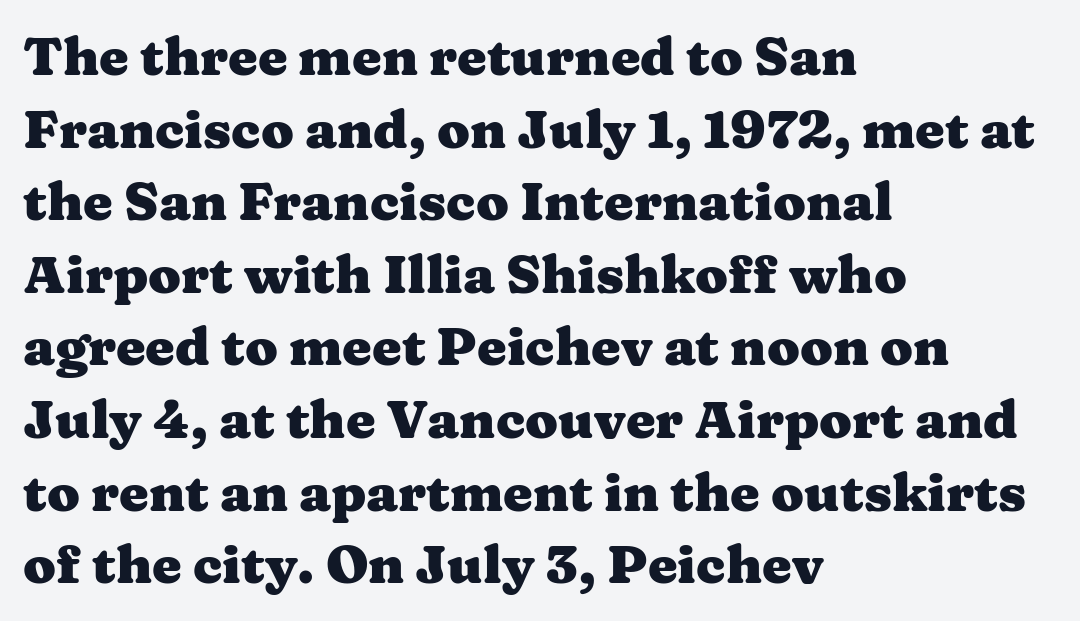
The letters advance in unequal steps, a hallmark of proportional type. Words float on clear page, feet unadorned. What kind of face is this? One with serifs. Line spacing here is normal. Standard letterfit; no display-style spreading of the glyphs. Posture: vertical.
